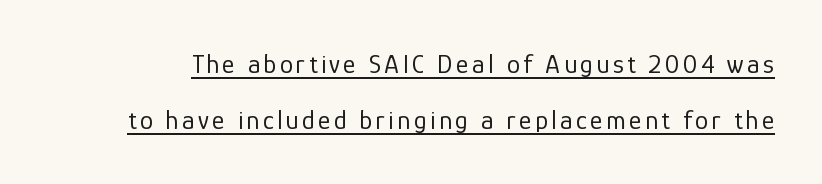
A baseline rule has been typeset under these characters. Loosely led — the rows are spread out. The cut favours lightness, reaching ordinary text weight at its darkest. The lettering holds an erect, upright posture throughout.
